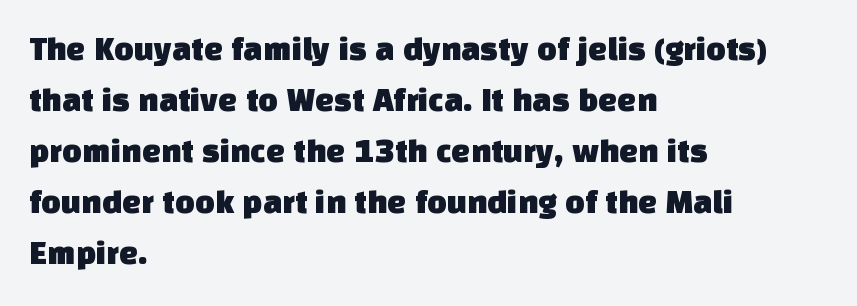
{"serif": "no", "width": "normal", "stroke_contrast": "low", "x_height": "large", "monospaced": "no", "underline": "no", "align": "left", "line_spacing": "normal", "line_spacing_ratio": 1.5, "letter_spacing": "normal", "letter_spacing_em": 0.0, "glyph_px": 34}
